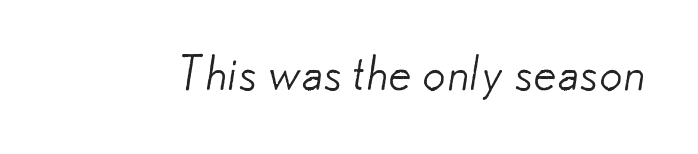
Font category for this specimen: sans-serif. Unmarked baselines from the first word to the last. The passage shown is typed in a proportional face where columns would drift. Nothing heavy about these letters — not bold at all. The letters sit at their default tracking, neither squeezed nor spread.
